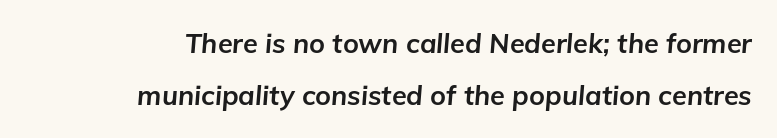
The image shows 27 px bold type, italic (leaning right); set right-aligned, loose line spacing (1.94x), normal letter spacing, not underlined.
